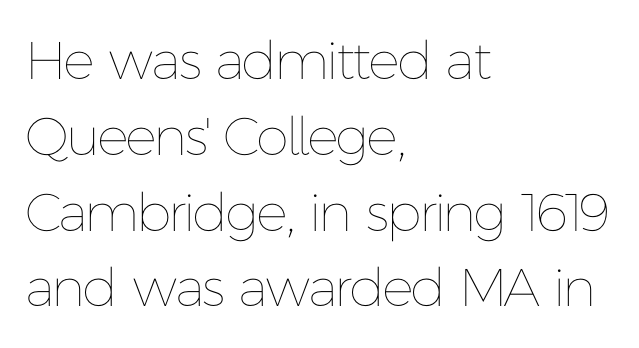
{"italic": "no", "bold": "no", "weight": "thin", "width": "normal", "stroke_contrast": "low", "x_height": "medium", "monospaced": "no", "underline": "no", "align": "left", "line_spacing": "normal", "line_spacing_ratio": 1.43, "letter_spacing": "normal", "letter_spacing_em": 0.0, "glyph_px": 53}
